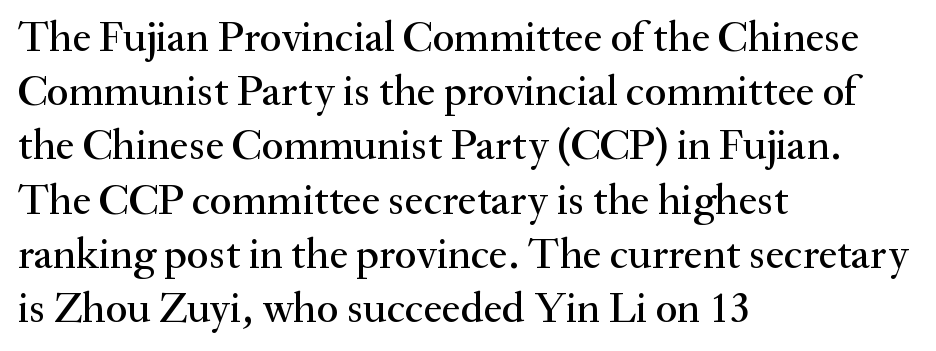
Q: Is the text italic (slanted)? A: No, it is upright.
Q: Is the typeface a serif or a sans-serif typeface? A: Serif.
Q: Is the text underlined? A: No.
Q: How is the paragraph aligned? A: Left-aligned.
Q: Is the spacing between letters normal or unusually wide? A: Normal.
Q: Is the spacing between lines tight, normal or loose? A: Normal.
Q: Width (condensed, normal, or wide)? A: Normal.
Q: Stroke contrast? A: Medium.
Q: x-height? A: Small.
Q: Monospaced? A: No.
